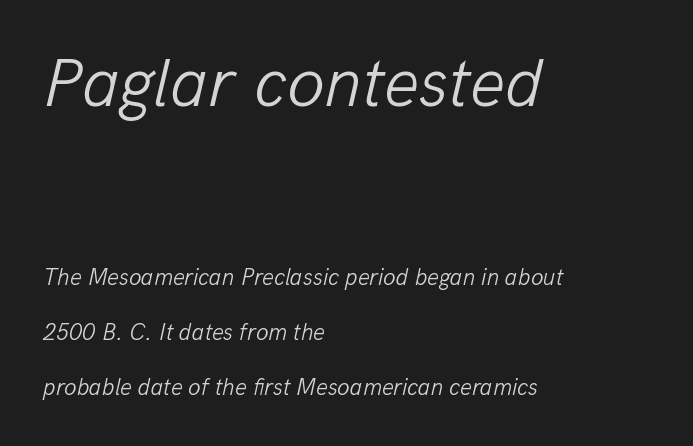
{"italic": "yes", "lean": "right", "slant_degrees": 13, "bold": "no", "weight": "light", "width": "normal", "stroke_contrast": "low", "x_height": "medium", "monospaced": "no", "underline": "no", "align": "left", "line_spacing": "loose", "line_spacing_ratio": 2.4, "letter_spacing": "normal", "letter_spacing_em": 0.0, "larger_block": "first", "size_ratio": 3.0, "glyph_px": 69}
